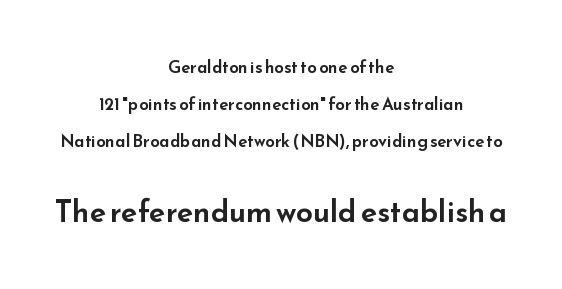
A typesetter would call this proportional, since set widths differ per character. The block sitting lower on the canvas is the one with enlarged characters. Widely set lines give the paragraph a tall, airy silhouette. Classification — sans serif.
